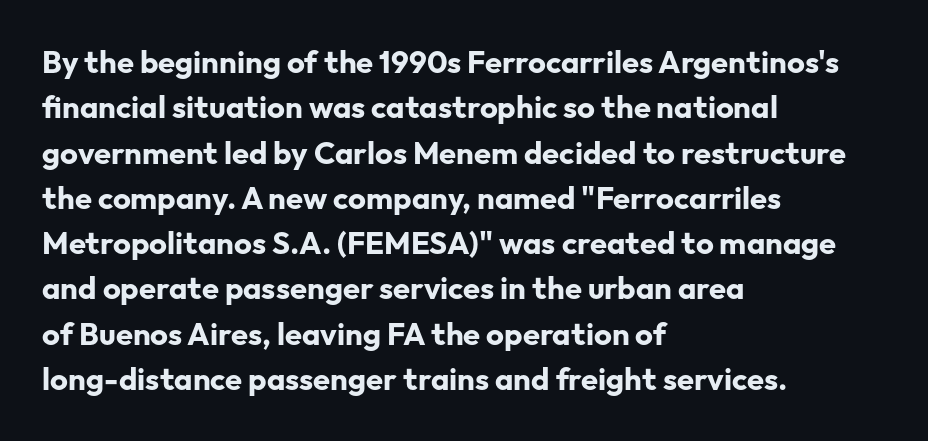
The image shows 31 px bold sans-serif type, upright; set left-aligned, normal line spacing (1.46x), normal letter spacing, not underlined; low stroke contrast and a medium x-height.
